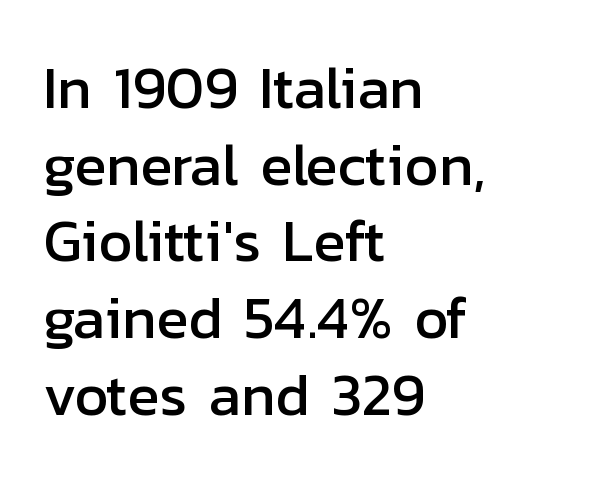
Q: Is the text italic (slanted)? A: No, it is upright.
Q: Is the typeface a serif or a sans-serif typeface? A: Sans-serif.
Q: Is the text underlined? A: No.
Q: How is the paragraph aligned? A: Left-aligned.
Q: Is the spacing between letters normal or unusually wide? A: Normal.
Q: Is the spacing between lines tight, normal or loose? A: Normal.
Q: Width (condensed, normal, or wide)? A: Normal.
Q: Stroke contrast? A: Low.
Q: x-height? A: Medium.
Q: Monospaced? A: No.
